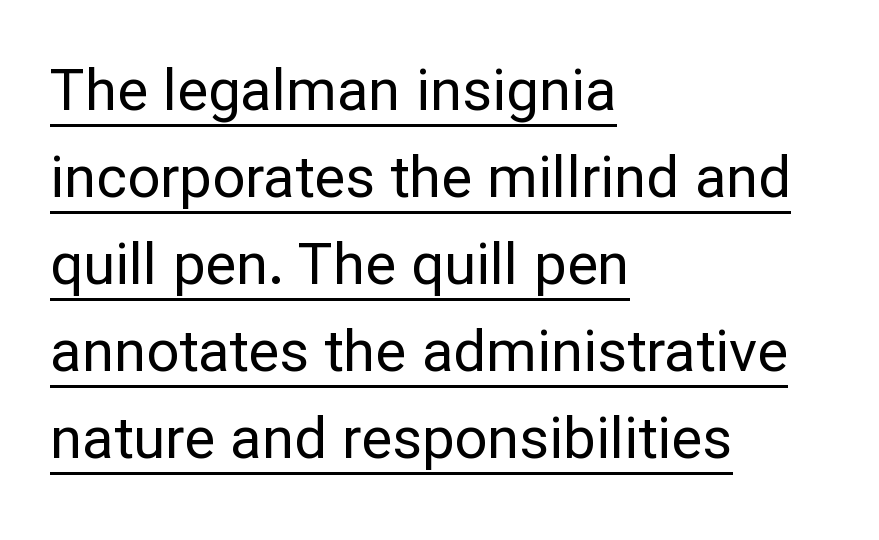
The image shows 58 px regular-weight sans-serif type, upright; set left-aligned, normal line spacing (1.5x), normal letter spacing, underlined; low stroke contrast and a medium x-height.
